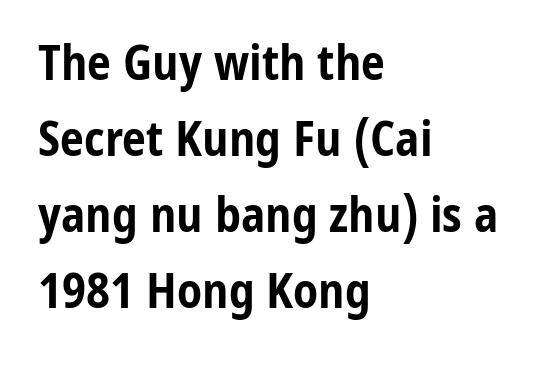
Caption: multi-line text, flush left, ragged right. Looks like regular typesetting: each glyph gets only the width it needs. The face used here has the dense, thick strokes of a bold. This is roman type, the default non-slanted kind. Glance below the letters and you will spot only blank space. Is the letter spacing exaggerated? No — it looks like the ordinary default.
